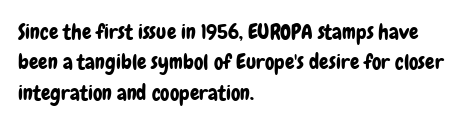
A bare baseline throughout the passage. This rendering uses left alignment, leaving the right contour irregular. Vertical strokes here are truly vertical. Glyph-to-glyph distance matches everyday printed text. If you measured baseline to baseline, you'd find a middling distance.
